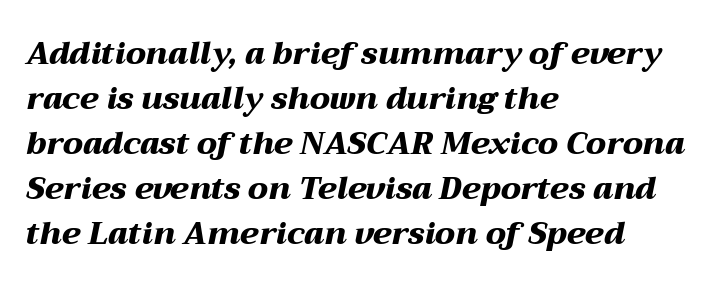
Q: Is the text bold? A: Yes.
Q: Is the text italic (slanted)? A: Yes, it leans right by about 12 degrees.
Q: Is the text underlined? A: No.
Q: How is the paragraph aligned? A: Left-aligned.
Q: Is the spacing between letters normal or unusually wide? A: Normal.
Q: Is the spacing between lines tight, normal or loose? A: Normal.
Q: Width (condensed, normal, or wide)? A: Wide.
Q: Stroke contrast? A: Medium.
Q: x-height? A: Medium.
Q: Monospaced? A: No.
